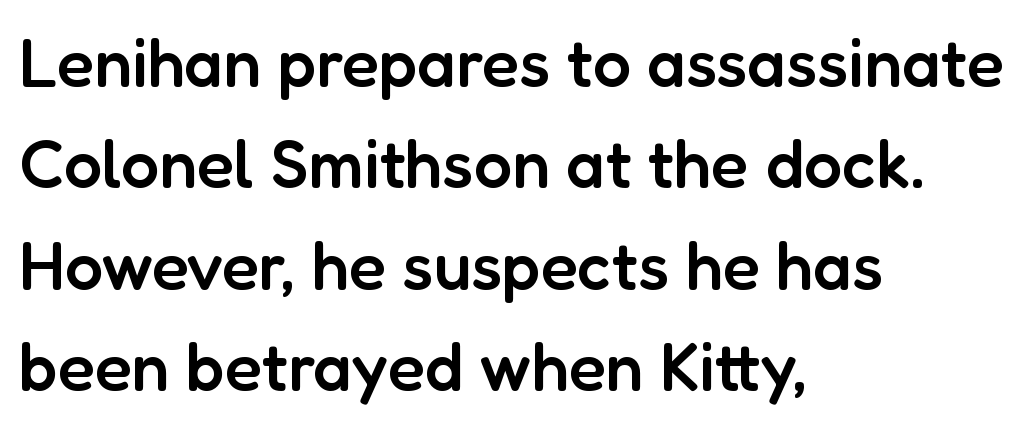
Bare-footed words on every line. These lines keep a tight, regular rhythm from letter to letter. Honestly, the row spacing looks completely unremarkable. Observe the absence of serifs on each vertical stroke in this sample. The lines in this sample share a left origin and differ only in where they stop.
